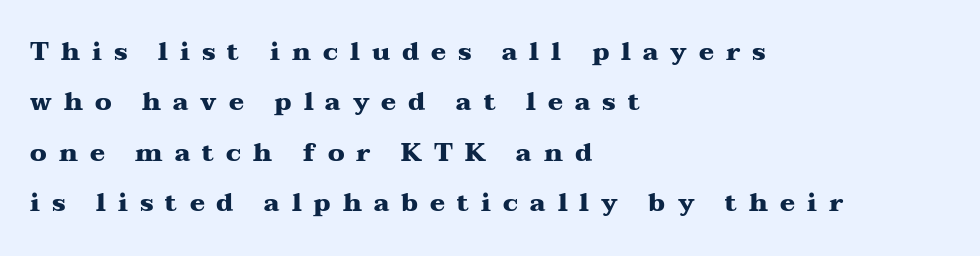
Descender tails drop into unmarked territory. The passage shown is emphatically bold. What stands out about the letter spacing? Its width — letters are far apart. In CSS terms this would be text-align: left. The vertical gap from one line to the next is large.
